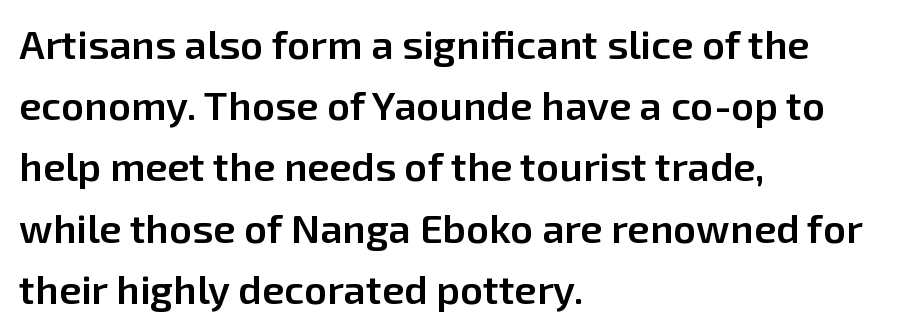
{"serif": "no", "italic": "no", "bold": "semi", "weight": "semibold", "width": "normal", "stroke_contrast": "low", "x_height": "medium", "monospaced": "no", "underline": "no", "align": "left", "line_spacing": "normal", "line_spacing_ratio": 1.53, "letter_spacing": "normal", "letter_spacing_em": 0.0, "glyph_px": 40}
